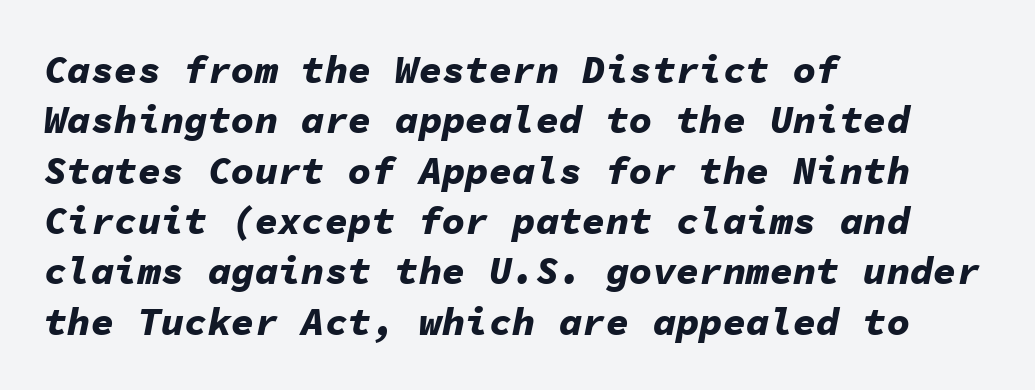
{"italic": "yes", "lean": "right", "slant_degrees": 11, "bold": "yes", "weight": "bold", "width": "normal", "stroke_contrast": "low", "x_height": "medium", "monospaced": "yes", "underline": "no", "align": "left", "line_spacing": "normal", "line_spacing_ratio": 1.29, "letter_spacing": "normal", "letter_spacing_em": 0.0, "glyph_px": 39}
